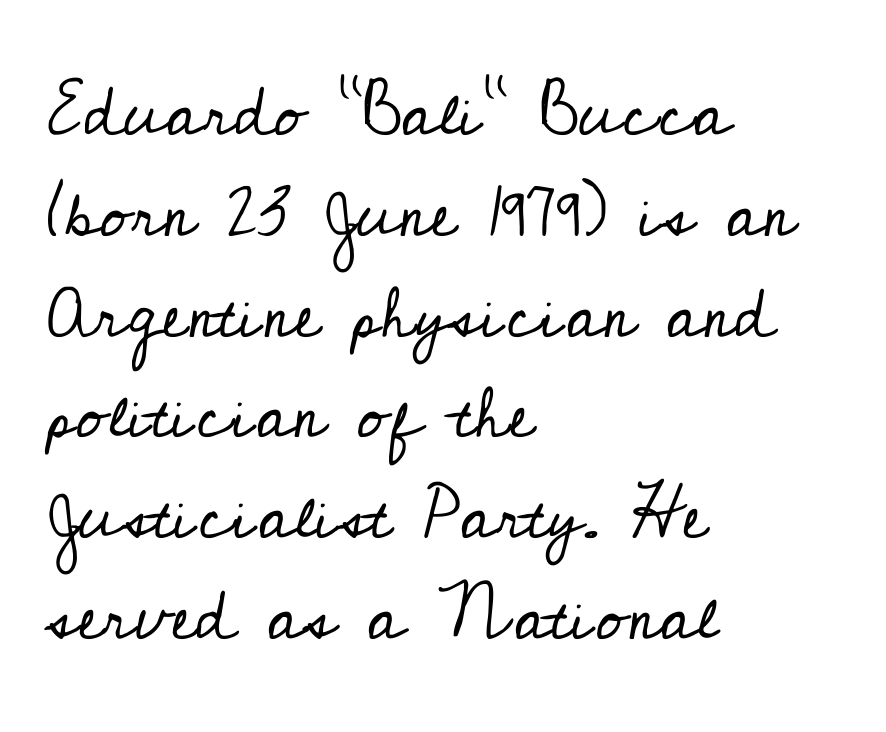
{"serif": "yes", "bold": "no", "weight": "regular", "width": "normal", "stroke_contrast": "low", "x_height": "small", "monospaced": "no", "underline": "no", "align": "left", "line_spacing": "normal", "line_spacing_ratio": 1.44, "letter_spacing": "normal", "letter_spacing_em": 0.0, "glyph_px": 70}
